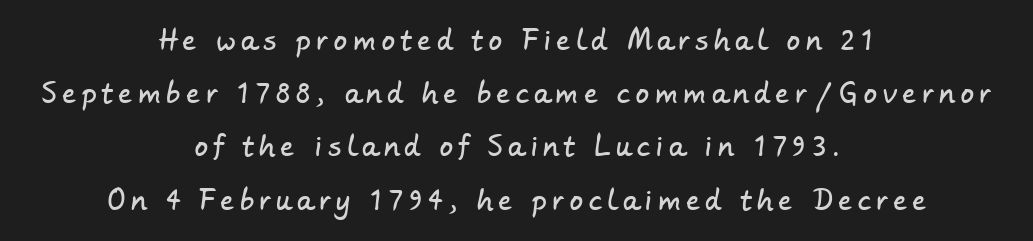
Q: Is the text underlined? A: No.
Q: How is the paragraph aligned? A: Centered.
Q: Is the spacing between letters normal or unusually wide? A: Unusually wide.
Q: Is the spacing between lines tight, normal or loose? A: Loose.
